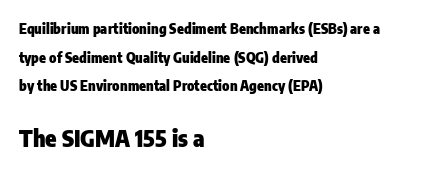
The image shows 23 px bold type, upright; set left-aligned, loose line spacing (2.04x), normal letter spacing, not underlined; the second (bottom) block is 1.64x larger.
